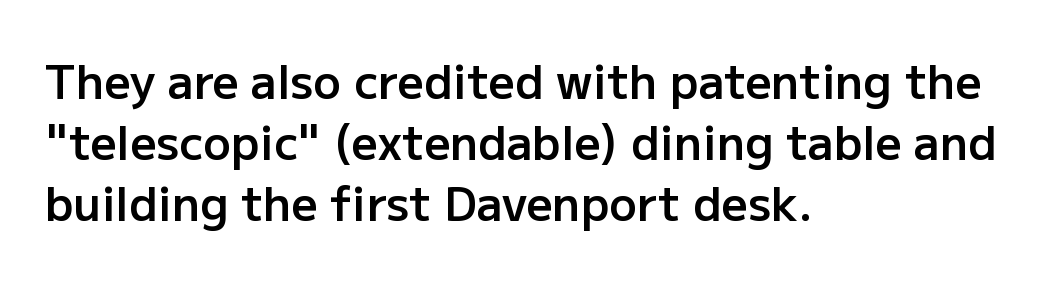
{"serif": "no", "italic": "no", "bold": "semi", "weight": "semibold", "width": "normal", "stroke_contrast": "low", "x_height": "medium", "monospaced": "no", "underline": "no", "align": "left", "line_spacing": "normal", "line_spacing_ratio": 1.33, "letter_spacing": "normal", "letter_spacing_em": 0.0, "glyph_px": 46}
